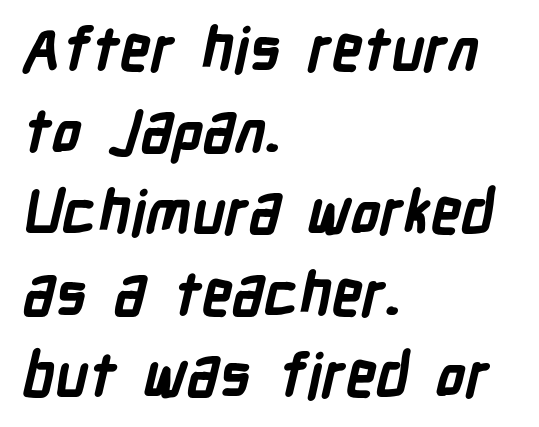
The image shows 60 px bold, condensed sans-serif type; set left-aligned, normal line spacing (1.36x), normal letter spacing, not underlined; low stroke contrast and a medium x-height.
